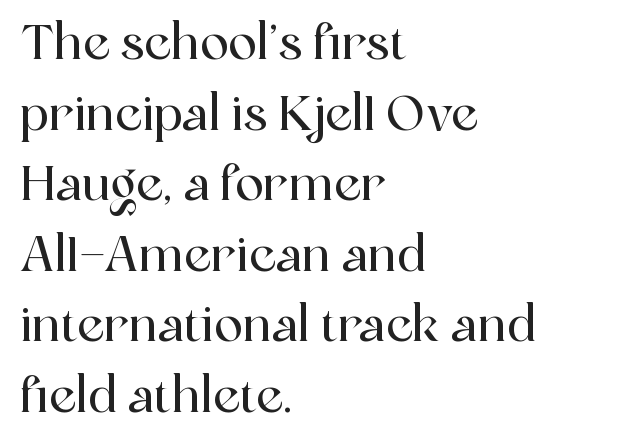
Q: Is the text italic (slanted)? A: No, it is upright.
Q: Is the typeface a serif or a sans-serif typeface? A: Serif.
Q: Is the text underlined? A: No.
Q: How is the paragraph aligned? A: Left-aligned.
Q: Is the spacing between letters normal or unusually wide? A: Normal.
Q: Is the spacing between lines tight, normal or loose? A: Normal.
Q: Width (condensed, normal, or wide)? A: Normal.
Q: x-height? A: Medium.
Q: Monospaced? A: No.
